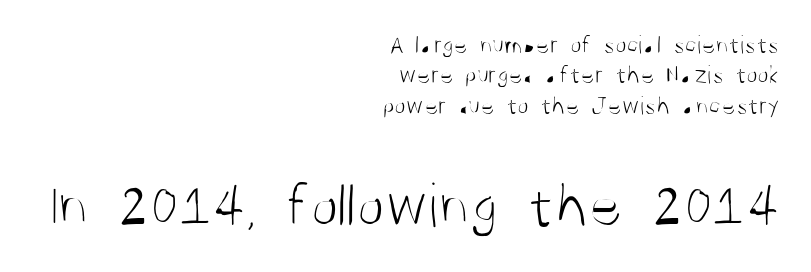
{"serif": "no", "italic": "no", "bold": "no", "weight": "light", "width": "condensed", "stroke_contrast": "medium", "x_height": "large", "monospaced": "no", "underline": "no", "align": "right", "line_spacing_ratio": 1.17, "letter_spacing": "normal", "letter_spacing_em": 0.0, "larger_block": "second", "size_ratio": 2.46, "glyph_px": 64}
